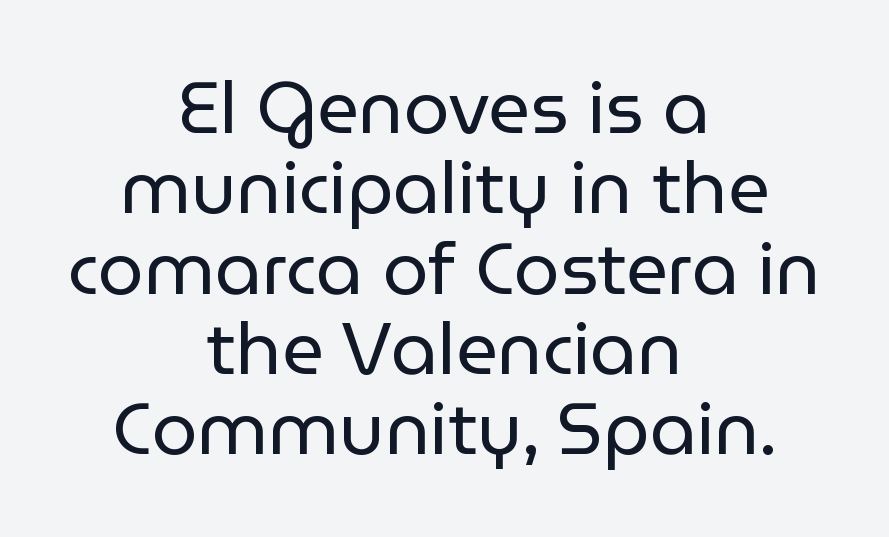
The image shows 73 px regular-weight sans-serif type, upright; set centered, tight line spacing (1.1x), normal letter spacing, not underlined; low stroke contrast and a medium x-height.
